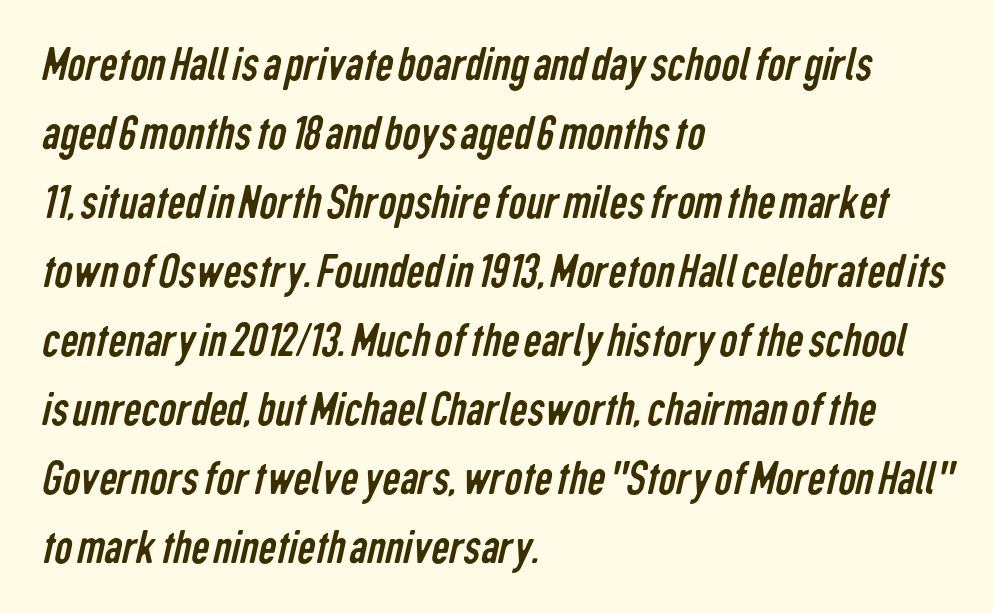
Q: Is the text bold? A: No.
Q: Is the typeface a serif or a sans-serif typeface? A: Sans-serif.
Q: Is the text underlined? A: No.
Q: How is the paragraph aligned? A: Left-aligned.
Q: Is the spacing between letters normal or unusually wide? A: Normal.
Q: Is the spacing between lines tight, normal or loose? A: Normal.
Q: Width (condensed, normal, or wide)? A: Condensed.
Q: Stroke contrast? A: Low.
Q: x-height? A: Medium.
Q: Monospaced? A: No.
